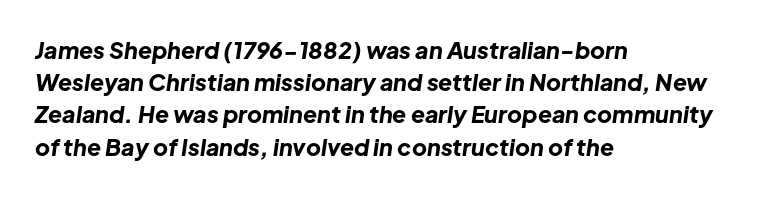
The zone under the glyphs is completely vacant. This sample is left-justified, so line endings fall wherever the words run out. A dark, heavy texture on the line: the type is bold. Tall strokes in this sample are angled rather than plumb. Successive baselines arrive at the customary interval. Words appear dense and cohesive because spacing is normal.
